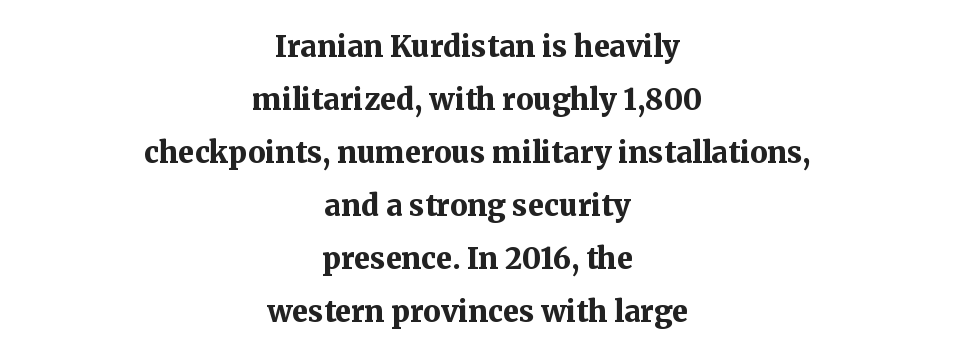
The letters stand straight up with perfectly vertical stems. You'd pick this weight for a headline — it's a proper bold. The area under the type is left untouched. The tracking reads as untouched default to a designer's eye. The face used here is seriffed, in the tradition of book romans. Spacing verdict: proportional, widths tailored to each character.
